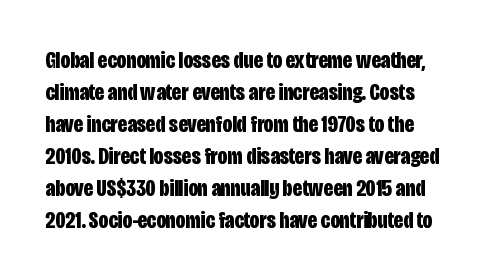
The image shows 24 px bold type, upright; set normal line spacing (1.33x), normal letter spacing, not underlined.
